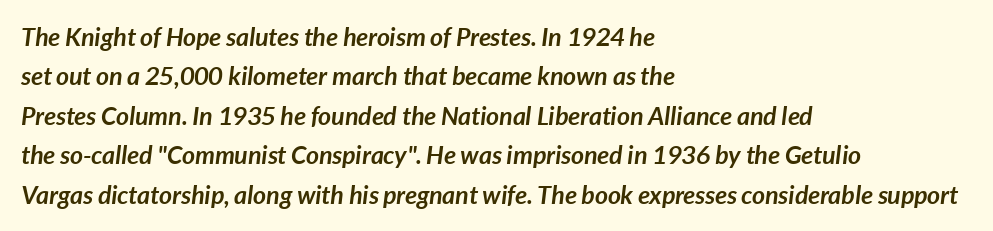
The image shows 25 px bold type, italic (leaning right); set left-aligned, normal line spacing (1.58x), normal letter spacing, not underlined.
